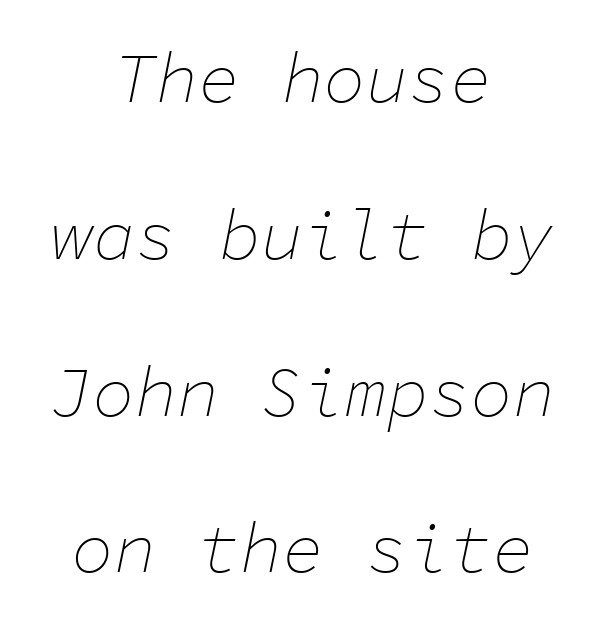
The image shows 70 px thin type, italic (leaning right), monospaced; set centered, loose line spacing (2.24x), normal letter spacing, not underlined; low stroke contrast and a medium x-height.
